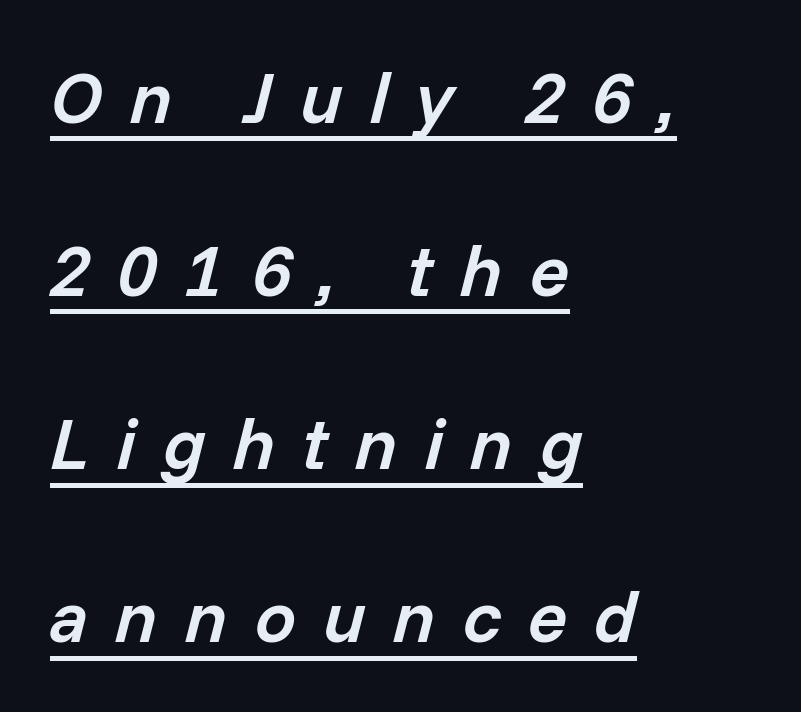
{"italic": "yes", "lean": "right", "slant_degrees": 14, "bold": "semi", "weight": "semibold", "width": "normal", "stroke_contrast": "low", "x_height": "medium", "monospaced": "no", "underline": "yes", "align": "left", "line_spacing": "loose", "line_spacing_ratio": 2.37, "letter_spacing": "wide", "letter_spacing_em": 0.37, "glyph_px": 73}
